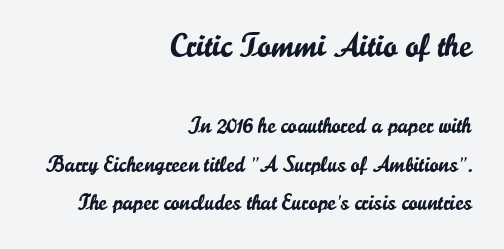
The image shows 33 px sans-serif type; set right-aligned, line spacing 1.75x, normal letter spacing, not underlined; the first (top) block is 1.5x larger; low stroke contrast and a small x-height.
